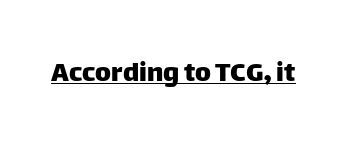
Q: Is the text italic (slanted)? A: No, it is upright.
Q: Is the typeface a serif or a sans-serif typeface? A: Sans-serif.
Q: Is the text underlined? A: Yes.
Q: Is the spacing between letters normal or unusually wide? A: Normal.
Q: Width (condensed, normal, or wide)? A: Normal.
Q: Stroke contrast? A: Low.
Q: x-height? A: Large.
Q: Monospaced? A: No.
